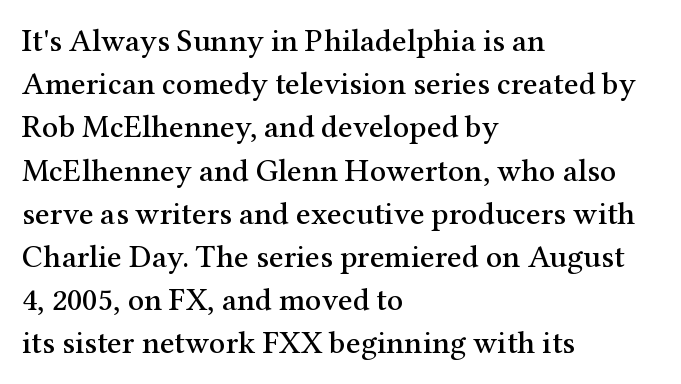
{"serif": "yes", "italic": "no", "width": "normal", "stroke_contrast": "medium", "x_height": "medium", "monospaced": "no", "underline": "no", "align": "left", "line_spacing": "normal", "line_spacing_ratio": 1.35, "letter_spacing": "normal", "letter_spacing_em": 0.0, "glyph_px": 32}
